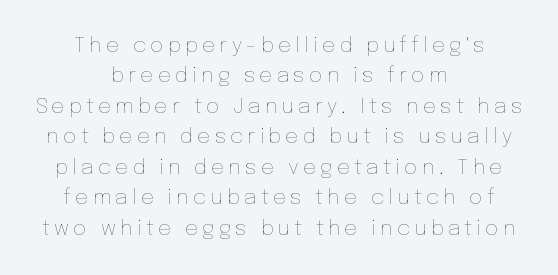
The image shows 21 px text type, upright; set centered, normal line spacing (1.45x), unusually wide letter spacing (+0.2 em), not underlined.
